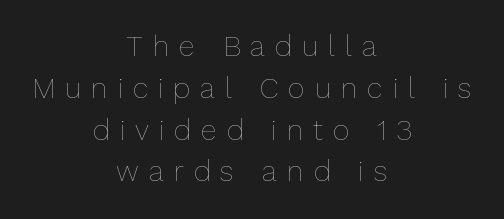
The image shows 29 px thin type, upright; set centered, normal line spacing (1.44x), unusually wide letter spacing (+0.34 em), not underlined; low stroke contrast and a medium x-height.
